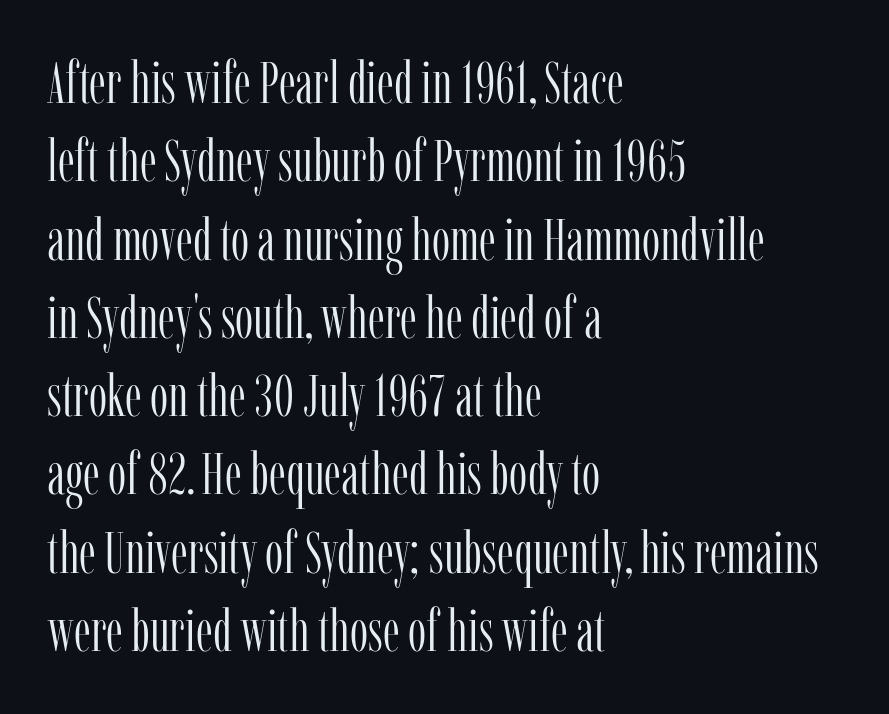
The ragged edge is on the right, which tells us the setting is flush left. Notice how descenders clear the ascenders below comfortably — that's standard leading. Does extra space separate the letters? No, they use regular spacing. The face looks like a standard text weight, possibly lighter.
